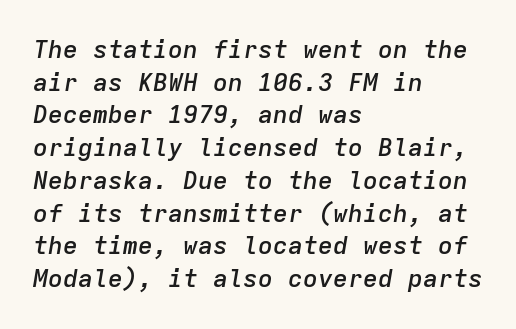
The block of text has a typical density, with ordinary space between rows. Every row of glyphs begins at an identical x-position on the left. When letters slant like this, we call the style italic. A bare baseline throughout the passage.
